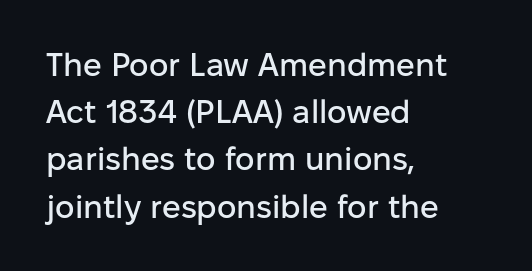
Q: Is the text italic (slanted)? A: No, it is upright.
Q: Is the typeface a serif or a sans-serif typeface? A: Sans-serif.
Q: Is the text underlined? A: No.
Q: How is the paragraph aligned? A: Left-aligned.
Q: Is the spacing between letters normal or unusually wide? A: Normal.
Q: Is the spacing between lines tight, normal or loose? A: Normal.
Q: Width (condensed, normal, or wide)? A: Normal.
Q: Stroke contrast? A: Low.
Q: x-height? A: Medium.
Q: Monospaced? A: No.
